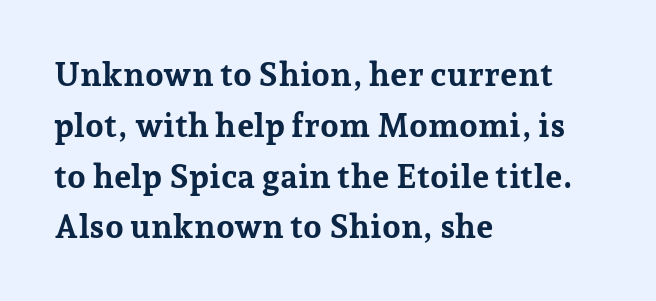
The space directly below the letters is spotless. Horizontal bands of white between lines are of average thickness. Does the lettering tilt? It doesn't — this is upright. Small tapered or slab feet sit at the stroke ends, so this counts as serif.
